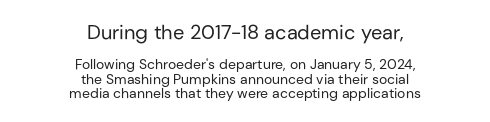
The image shows 20 px text type, upright; set centered, tight line spacing (1.02x), normal letter spacing, not underlined; the first (top) block is 1.43x larger.
